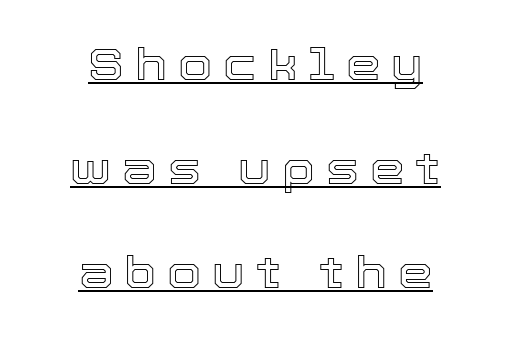
The image shows 44 px text type, upright; set centered, loose line spacing (2.36x), unusually wide letter spacing (+0.25 em), underlined; a medium x-height.
